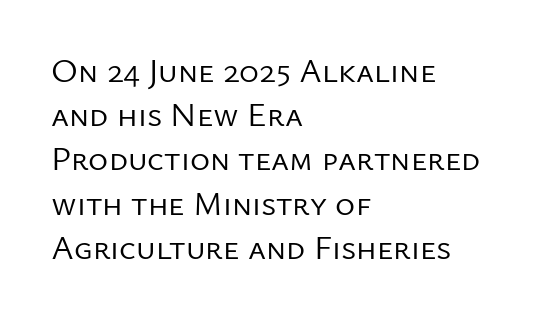
The image shows 34 px regular-weight sans-serif type, upright; set left-aligned, normal line spacing (1.3x), normal letter spacing, not underlined; low stroke contrast and a medium x-height.
